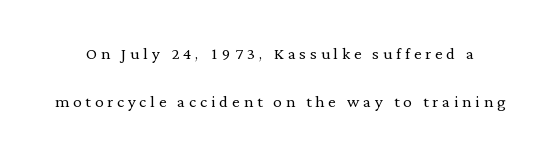
The image shows 21 px text type, upright; set loose line spacing (2.27x), not underlined.
